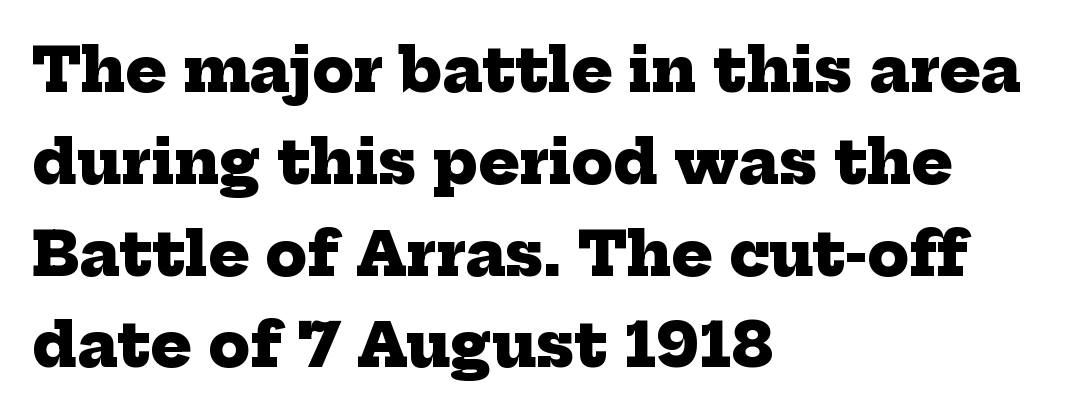
A typesetter would call this proportional, since set widths differ per character. The characters look thick and weighty, a clear bold. Each letter's strokes conclude with small projecting serifs. Each new line begins a customary step beneath the previous one. The text block is weighted toward the left margin, trailing off unevenly rightward.
